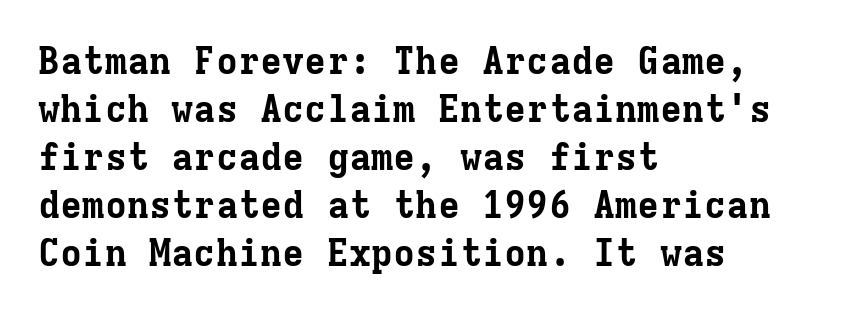
The face used here is monospaced, like something from a code editor. Whoever set this chose a conventional vertical rhythm. Unlike a clean sans, this face finishes its strokes with serifs. The paragraph shown leans on its left margin.
